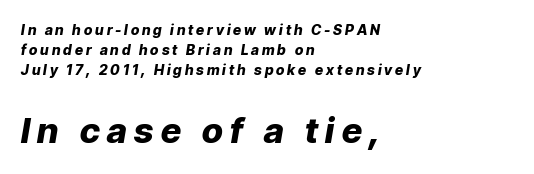
Letters rest on an invisible, unmarked baseline. Summary of vertical rhythm: regular, with standard interline spacing. These lines were composed using italics. Students, note that the glyphs here are deliberately spaced far apart. Horizontally, the lines are justified to the leading edge only. Look at the stroke-to-counter ratio: heavy, a bold.
